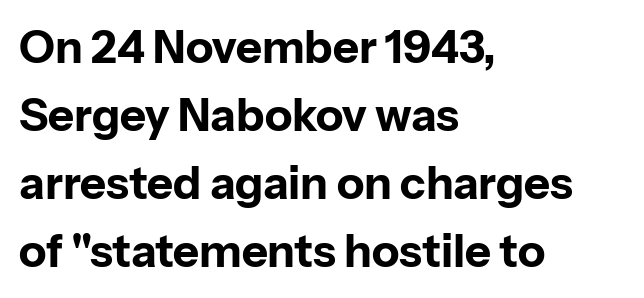
The letters are bold, with thick, heavy strokes. The glyphs are unaccompanied by any horizontal stroke below them. Character widths vary here, with narrow letters taking less room than wide ones. Every stem runs plumb, perpendicular to the baseline.
